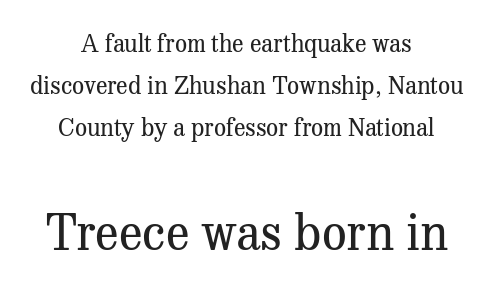
Caption: upper text group reduced, lower text group enlarged. Each row of text sits above clean, open space. The face used here is proportionally spaced, like ordinary book or web type. Designer's note — italics off, roman on. Casual observation: everything's sitting right in the middle. Stem width sits at or under what a default text font uses.
